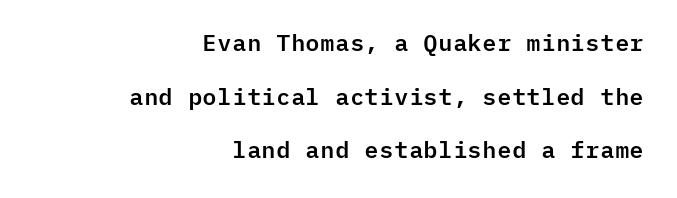
Q: Is the text italic (slanted)? A: No, it is upright.
Q: Is the text underlined? A: No.
Q: How is the paragraph aligned? A: Right-aligned.
Q: Is the spacing between letters normal or unusually wide? A: Normal.
Q: Is the spacing between lines tight, normal or loose? A: Loose.
